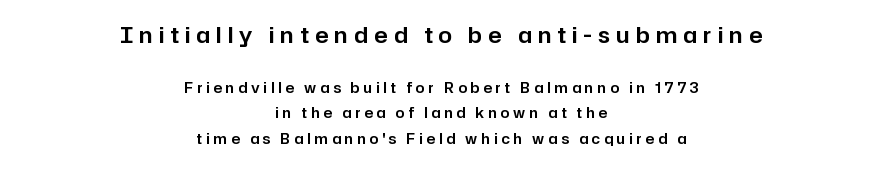
Q: Is the text italic (slanted)? A: No, it is upright.
Q: Is the text underlined? A: No.
Q: How is the paragraph aligned? A: Centered.
Q: Is the spacing between letters normal or unusually wide? A: Unusually wide.
Q: Which block of text is set in a larger size, the first (top) or the second (bottom)? A: The first (top) one.
